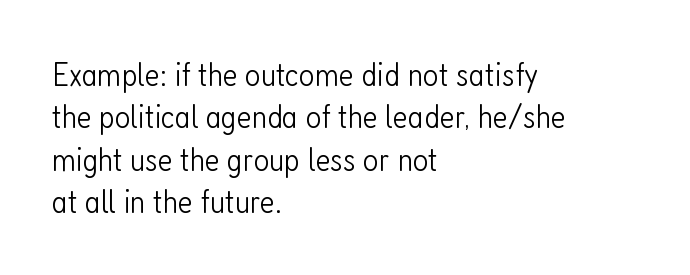
Q: Is the text bold? A: No.
Q: Is the text italic (slanted)? A: No, it is upright.
Q: Is the typeface a serif or a sans-serif typeface? A: Sans-serif.
Q: Is the text underlined? A: No.
Q: How is the paragraph aligned? A: Left-aligned.
Q: Is the spacing between letters normal or unusually wide? A: Normal.
Q: Is the spacing between lines tight, normal or loose? A: Normal.
Q: Width (condensed, normal, or wide)? A: Condensed.
Q: Stroke contrast? A: Low.
Q: x-height? A: Medium.
Q: Monospaced? A: No.
